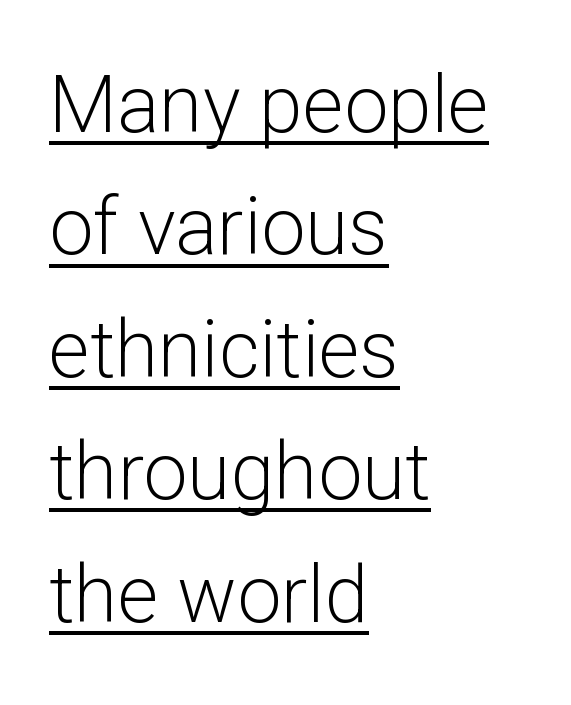
{"serif": "no", "italic": "no", "bold": "no", "weight": "light", "width": "normal", "stroke_contrast": "low", "x_height": "medium", "monospaced": "no", "underline": "yes", "align": "left", "line_spacing": "normal", "line_spacing_ratio": 1.55, "letter_spacing": "normal", "letter_spacing_em": 0.0, "glyph_px": 79}
